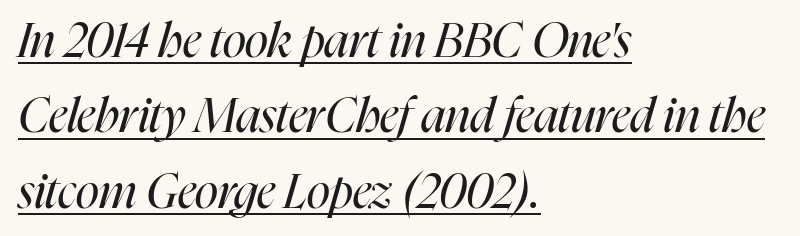
Q: Is the text bold? A: No.
Q: Is the text italic (slanted)? A: Yes, it leans right by about 16 degrees.
Q: Is the text underlined? A: Yes.
Q: How is the paragraph aligned? A: Left-aligned.
Q: Is the spacing between letters normal or unusually wide? A: Normal.
Q: Is the spacing between lines tight, normal or loose? A: Normal.
Q: Width (condensed, normal, or wide)? A: Condensed.
Q: Stroke contrast? A: High.
Q: x-height? A: Medium.
Q: Monospaced? A: No.
